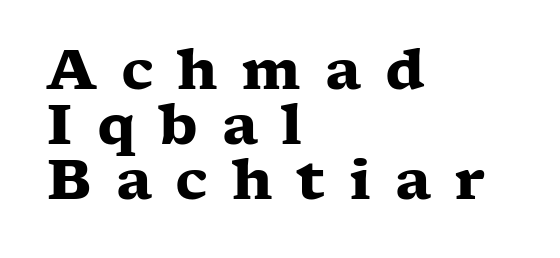
The image shows 55 px heavy, wide serif type, upright; set left-aligned, tight line spacing (1.0x), unusually wide letter spacing (+0.43 em), not underlined; low stroke contrast and a medium x-height.
